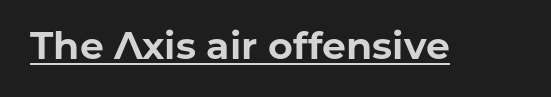
Q: Is the text bold? A: Yes.
Q: Is the text italic (slanted)? A: No, it is upright.
Q: Is the typeface a serif or a sans-serif typeface? A: Sans-serif.
Q: Is the text underlined? A: Yes.
Q: Is the spacing between letters normal or unusually wide? A: Normal.
Q: Width (condensed, normal, or wide)? A: Normal.
Q: Stroke contrast? A: Low.
Q: x-height? A: Medium.
Q: Monospaced? A: No.
